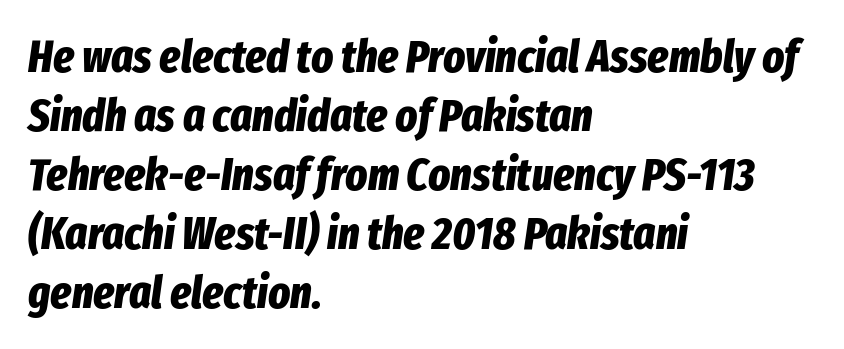
Each glyph is drawn with heavy, bold strokes. Descender tails drop into unmarked territory. This sample is left-justified, so line endings fall wherever the words run out. Looks like regular typesetting: each glyph gets only the width it needs. Look at the tracking — it's just the regular setting, nothing added. Whoever set this chose a conventional vertical rhythm.
